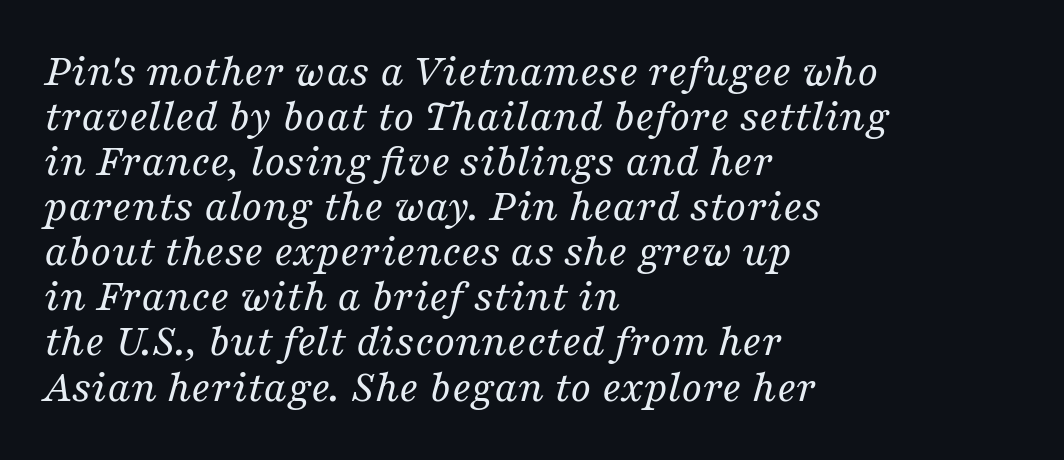
{"serif": "yes", "italic": "yes", "lean": "right", "slant_degrees": 16, "bold": "no", "weight": "regular", "width": "normal", "stroke_contrast": "medium", "x_height": "medium", "monospaced": "no", "underline": "no", "align": "left", "line_spacing": "tight", "line_spacing_ratio": 0.98, "letter_spacing": "normal", "letter_spacing_em": 0.0, "glyph_px": 46}
